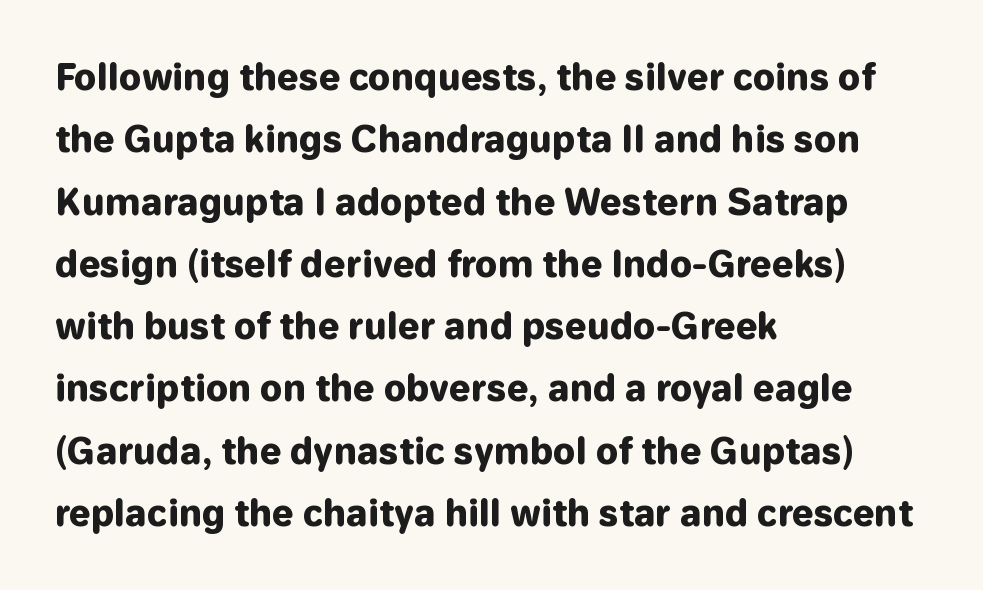
{"serif": "no", "italic": "no", "bold": "yes", "weight": "heavy", "width": "normal", "stroke_contrast": "low", "x_height": "medium", "monospaced": "no", "underline": "no", "align": "left", "line_spacing_ratio": 1.78, "letter_spacing": "normal", "letter_spacing_em": 0.0, "glyph_px": 35}
